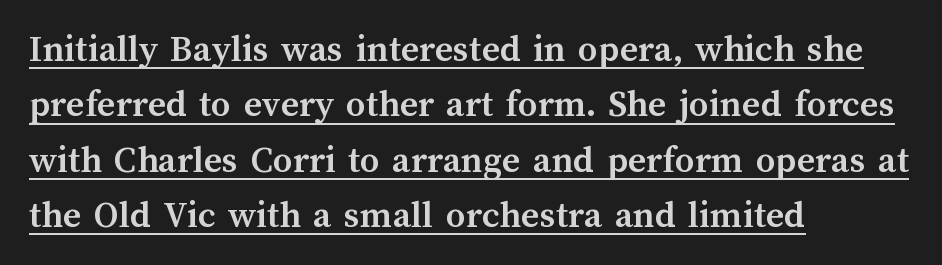
The image shows 39 px semibold type, upright; set left-aligned, normal line spacing (1.42x), normal letter spacing, underlined; medium stroke contrast and a medium x-height.
